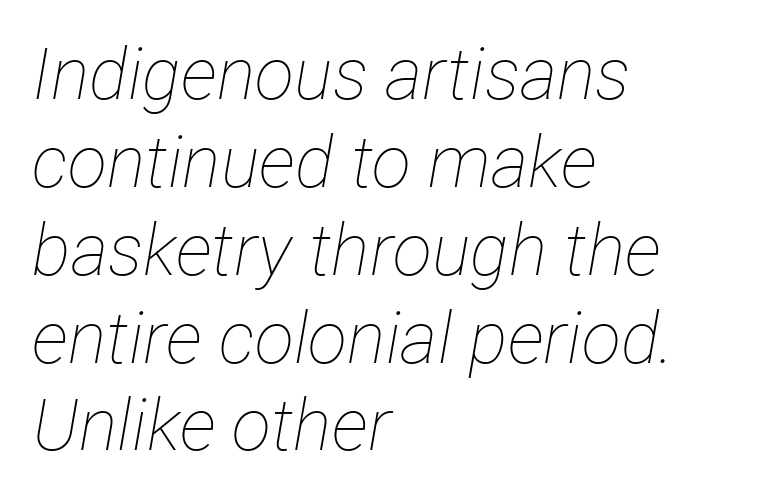
The image shows 72 px thin, condensed type, italic (leaning right); set left-aligned, line spacing 1.22x, normal letter spacing, not underlined; low stroke contrast and a medium x-height.
